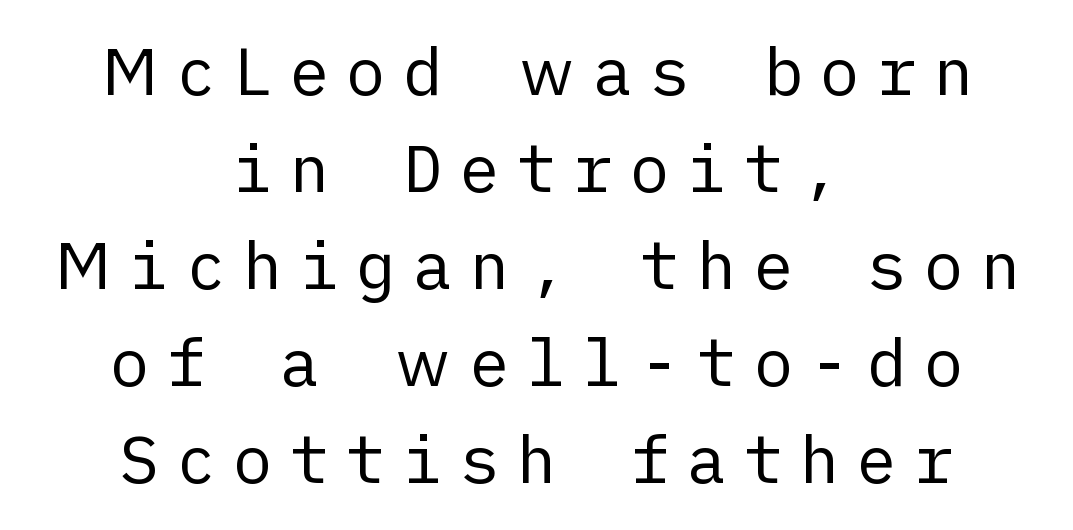
The image shows 66 px regular-weight sans-serif type, upright; set centered, normal line spacing (1.47x), unusually wide letter spacing (+0.26 em), not underlined; low stroke contrast and a medium x-height.
